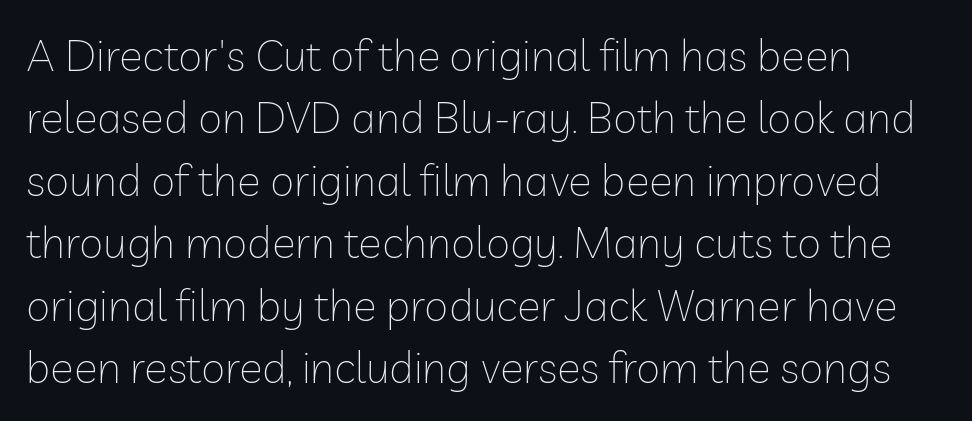
The image shows 44 px thin sans-serif type, upright; set left-aligned, normal line spacing (1.42x), normal letter spacing, not underlined; low stroke contrast and a medium x-height.
